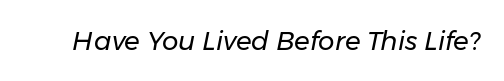
This sample uses plain, unmodified letter spacing. No letter is thick-stroked: the sample isn't bold. The axis of the letterforms is tilted away from vertical. A bare baseline throughout the passage.
